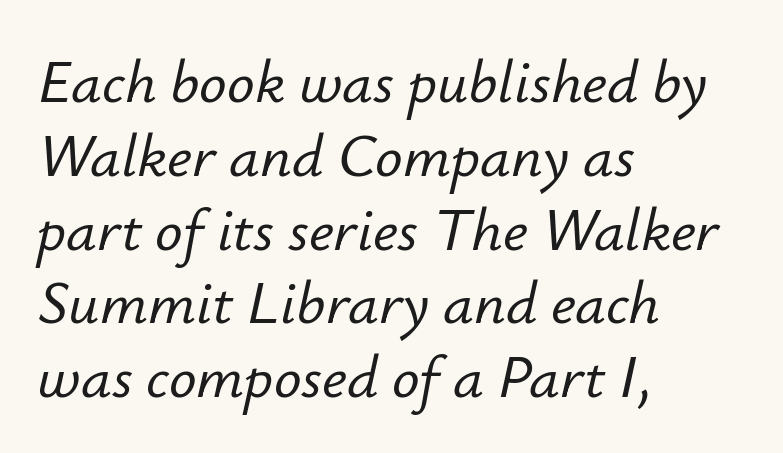
Honestly, there is no underline to notice here at all. Think of a printed novel: that variable character pitch is what you see here. Nothing unusual about the tracking: characters are spaced as the font intends. In CSS terms this would be text-align: left.
